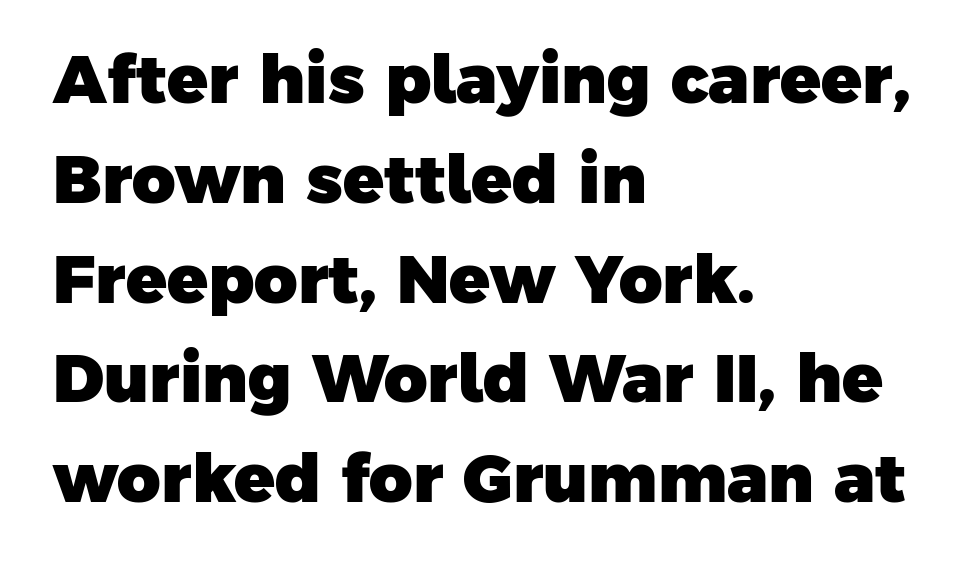
Q: Is the text bold? A: Yes.
Q: Is the typeface a serif or a sans-serif typeface? A: Sans-serif.
Q: Is the text underlined? A: No.
Q: How is the paragraph aligned? A: Left-aligned.
Q: Is the spacing between letters normal or unusually wide? A: Normal.
Q: Is the spacing between lines tight, normal or loose? A: Normal.
Q: Width (condensed, normal, or wide)? A: Normal.
Q: Stroke contrast? A: Low.
Q: x-height? A: Medium.
Q: Monospaced? A: No.
